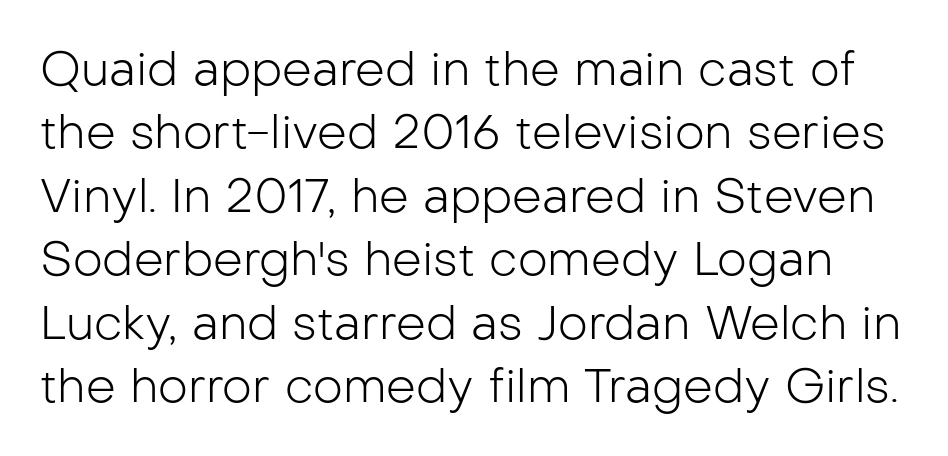
A roman cut, with each character standing at attention. The face looks like a standard text weight, possibly lighter. Stroke terminals: plain, sans-serif. Is this a fixed-width face? No — the glyphs have proportional, varying widths. The letters sit at their default tracking, neither squeezed nor spread.
